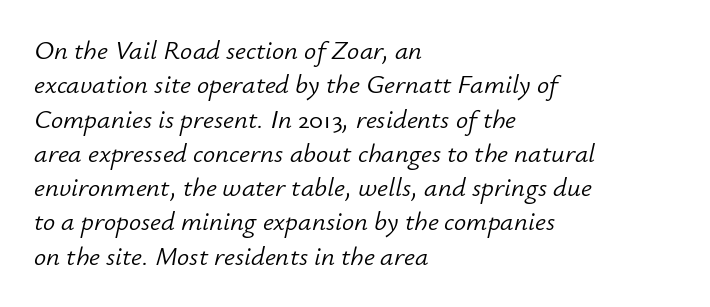
A clean baseline with only descenders dipping below it. The compositor pushed each line to the left boundary. If you drew a line through each stem, it would be angled. In terms of letterspacing, this is plain default setting.
